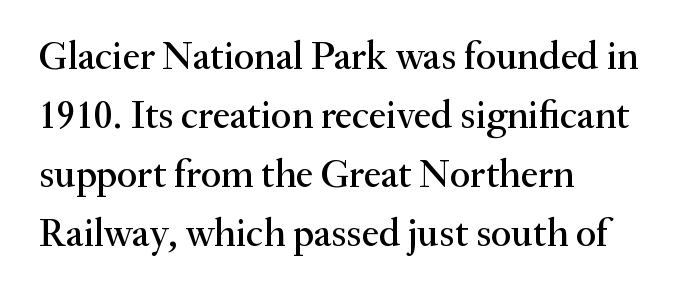
The image shows 39 px serif type, upright; set left-aligned, normal line spacing (1.51x), normal letter spacing, not underlined; medium stroke contrast and a small x-height.
